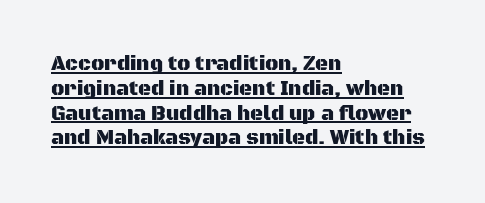
The image shows 20 px text type, upright; set left-aligned, line spacing 1.24x, normal letter spacing, underlined.
